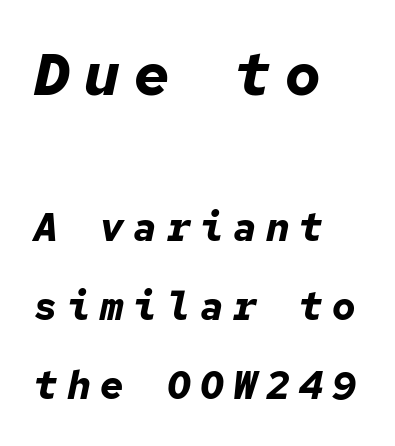
The image shows 59 px bold type, italic (leaning right), monospaced; set left-aligned, loose line spacing (2.03x), unusually wide letter spacing (+0.25 em), not underlined; the first (top) block is 1.51x larger; low stroke contrast and a medium x-height.
